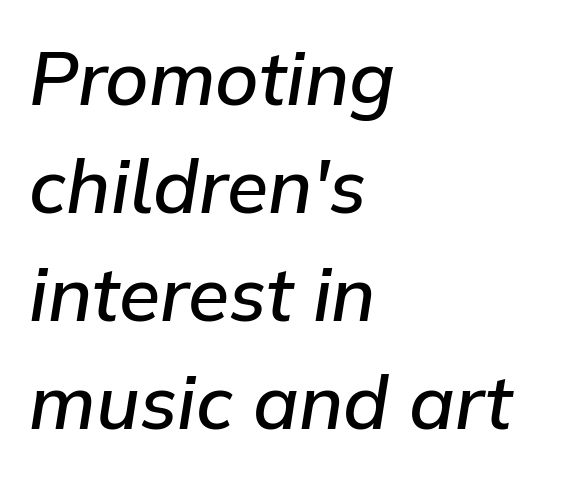
The image shows 75 px semibold type, italic (leaning right); set left-aligned, normal line spacing (1.44x), normal letter spacing, not underlined; low stroke contrast and a medium x-height.
